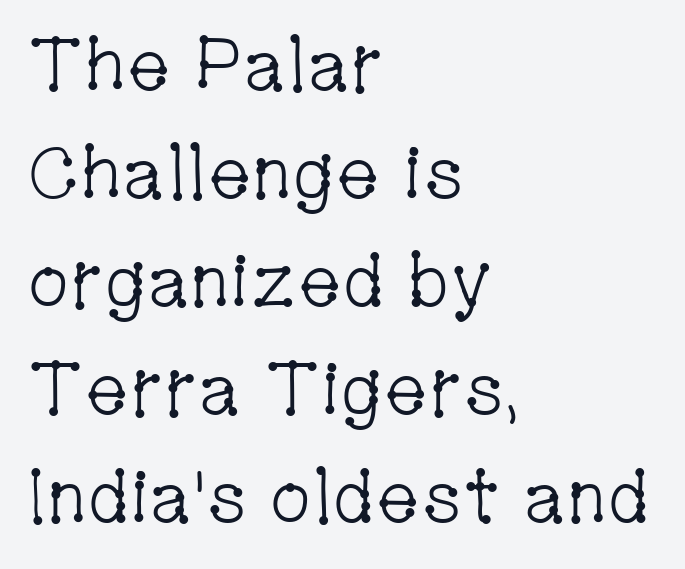
{"serif": "yes", "italic": "no", "bold": "no", "weight": "light", "width": "condensed", "stroke_contrast": "low", "x_height": "medium", "monospaced": "no", "underline": "no", "align": "left", "line_spacing": "normal", "line_spacing_ratio": 1.46, "letter_spacing": "normal", "letter_spacing_em": 0.0, "glyph_px": 74}
